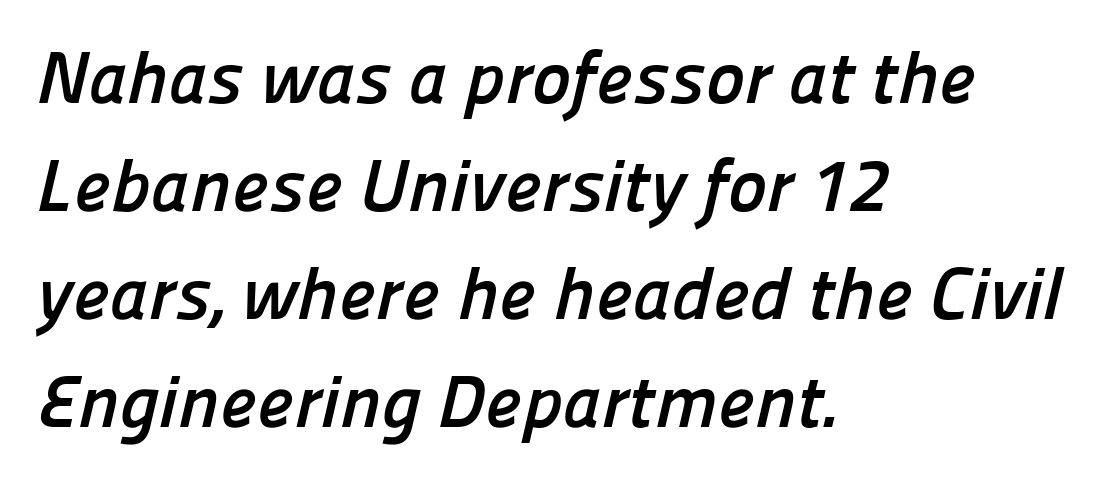
Strokes here are thick enough to call this a true bold. The string is rendered with underlining switched off. Note the varied advance widths — an 'i' is clearly narrower than an 'm'. The type family on display is of the sans-serif kind.
